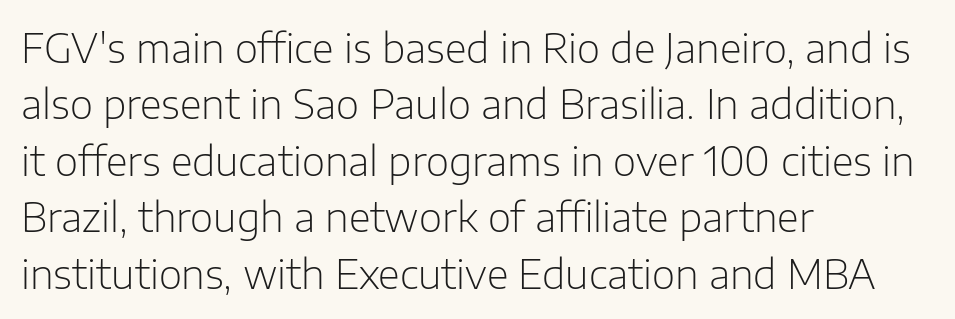
Baseline-to-baseline distance is the conventional proportion of letter height. Inter-character spacing is left at the font's built-in metrics. The letters look calm and open, with moderate or lighter stems. Spacing verdict: proportional, widths tailored to each character. Typographically, this falls in the sans-serif category. Where is the straight margin? On the left.
